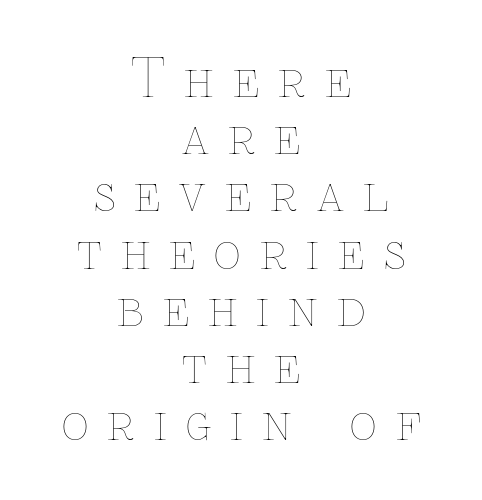
The image shows 52 px thin type, upright; set centered, tight line spacing (1.1x), unusually wide letter spacing (+0.37 em), not underlined; low stroke contrast and a medium x-height.
